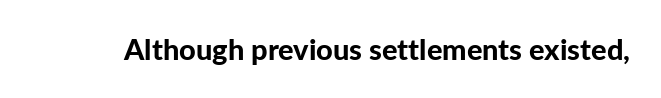
The image shows 29 px bold sans-serif type, upright; set normal letter spacing, not underlined; low stroke contrast and a medium x-height.
